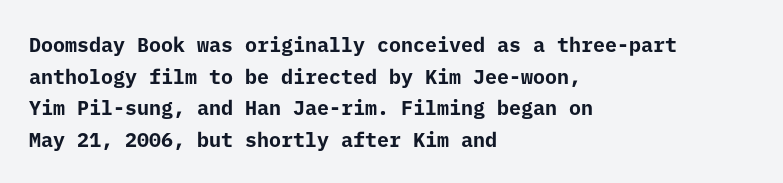
{"italic": "no", "bold": "yes", "underline": "no", "align": "left", "line_spacing": "normal", "line_spacing_ratio": 1.58, "letter_spacing": "normal", "letter_spacing_em": 0.0, "glyph_px": 20}
